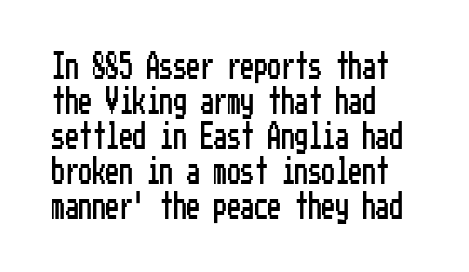
In CSS terms this would be text-align: left. Does the lettering tilt? It doesn't — this is upright. The strip under each line holds only bare page. Each word holds together tightly as a unit, with standard inter-letter gaps. These lines sit exactly where default settings would place them.
